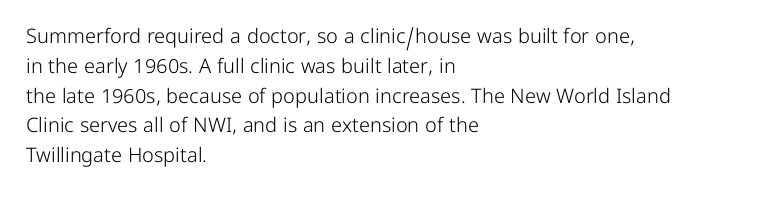
Q: Is the text bold? A: No.
Q: Is the text italic (slanted)? A: No, it is upright.
Q: Is the text underlined? A: No.
Q: How is the paragraph aligned? A: Left-aligned.
Q: Is the spacing between letters normal or unusually wide? A: Normal.
Q: Is the spacing between lines tight, normal or loose? A: Normal.
